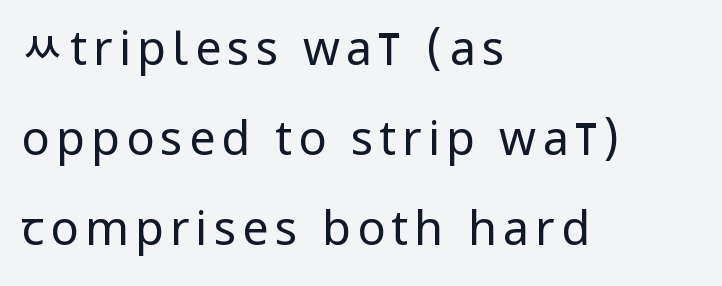
{"serif": "no", "italic": "no", "bold": "no", "weight": "regular", "width": "condensed", "stroke_contrast": "low", "underline": "no", "align": "left", "line_spacing": "loose", "line_spacing_ratio": 1.91, "glyph_px": 47}
